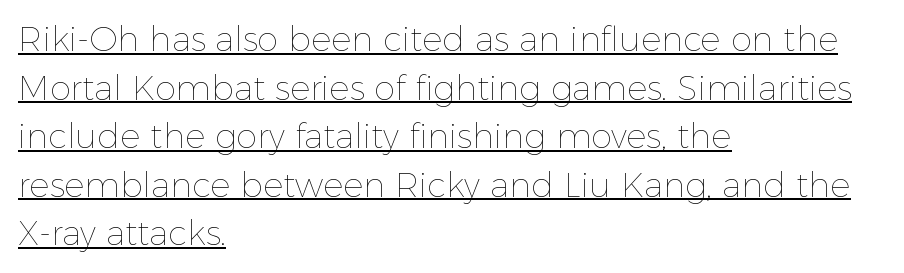
The image shows 34 px thin type, upright; set left-aligned, normal line spacing (1.43x), normal letter spacing, underlined; a medium x-height.
